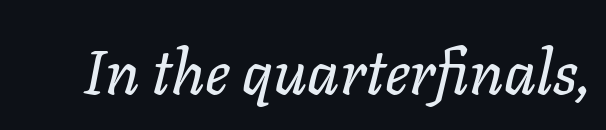
The passage shown is typed in a proportional face where columns would drift. Descender tails drop into unmarked territory. Default kerning and tracking; the words read as compact shapes. Characters are canted at an angle relative to the baseline's perpendicular.
